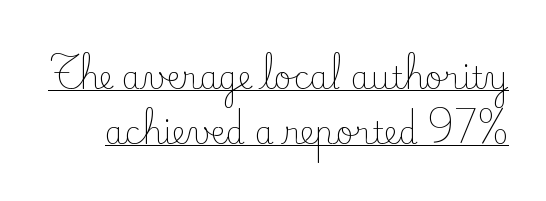
Standard letterfit; no display-style spreading of the glyphs. Bold? No — there's no thickening of the strokes. Each letter keeps its own natural width here, so spacing adapts to shape. Letterform terminals end in serifs throughout the passage.
